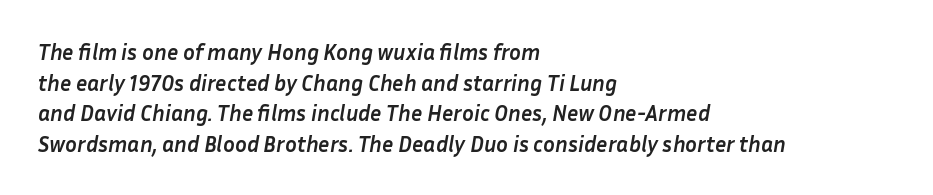
Q: Is the text bold? A: Yes.
Q: Is the text italic (slanted)? A: Yes, it leans right by about 10 degrees.
Q: Is the text underlined? A: No.
Q: How is the paragraph aligned? A: Left-aligned.
Q: Is the spacing between letters normal or unusually wide? A: Normal.
Q: Is the spacing between lines tight, normal or loose? A: Normal.
